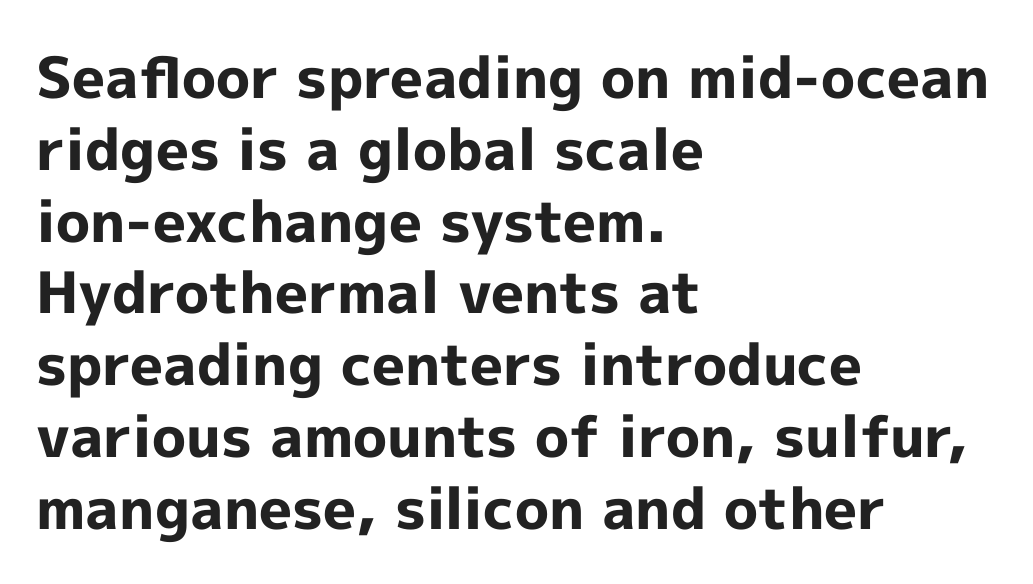
One-word summary of the alignment: left. Think of a printed novel: that variable character pitch is what you see here. The leading is moderate, giving the passage an even texture. The baseline area is clear. No extra tracking has been applied to these lines. Quick note: not italic, upright.
